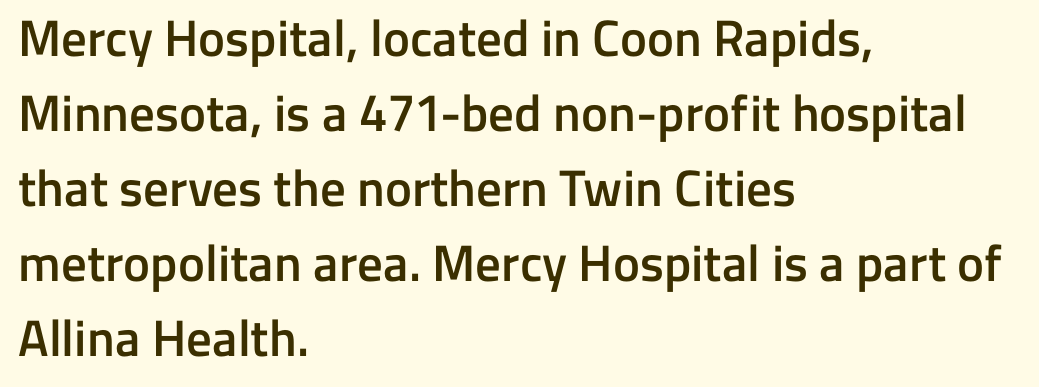
{"serif": "no", "italic": "no", "bold": "semi", "weight": "semibold", "width": "normal", "stroke_contrast": "low", "x_height": "medium", "monospaced": "no", "underline": "no", "align": "left", "line_spacing": "normal", "line_spacing_ratio": 1.47, "letter_spacing": "normal", "letter_spacing_em": 0.0, "glyph_px": 51}
